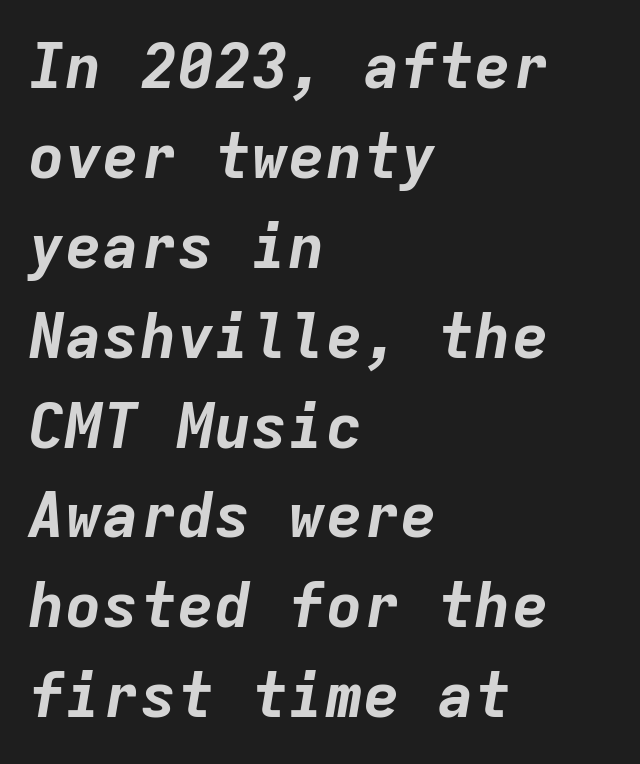
The image shows 62 px bold type, italic (leaning right), monospaced; set left-aligned, normal line spacing (1.45x), normal letter spacing, not underlined; low stroke contrast and a medium x-height.
